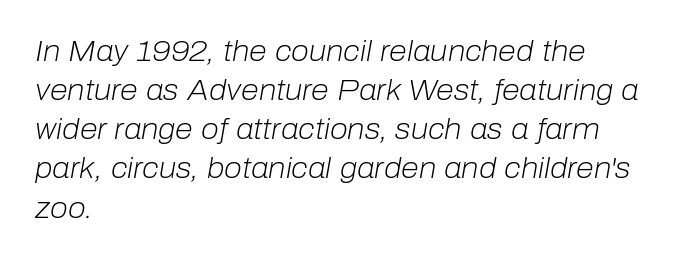
Q: Is the text bold? A: No.
Q: Is the text italic (slanted)? A: Yes, it leans right by about 10 degrees.
Q: Is the text underlined? A: No.
Q: How is the paragraph aligned? A: Left-aligned.
Q: Is the spacing between letters normal or unusually wide? A: Normal.
Q: Is the spacing between lines tight, normal or loose? A: Normal.
Q: Width (condensed, normal, or wide)? A: Normal.
Q: Stroke contrast? A: Low.
Q: x-height? A: Medium.
Q: Monospaced? A: No.
